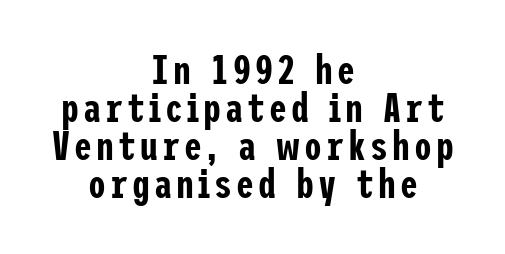
The typesetter chose a symmetrical, centered arrangement here. Type style note: lacks serifs. Vertically, the passage feels compressed, each row crowding the next. A roman cut, with each character standing at attention. Unmarked baselines from the first word to the last.
